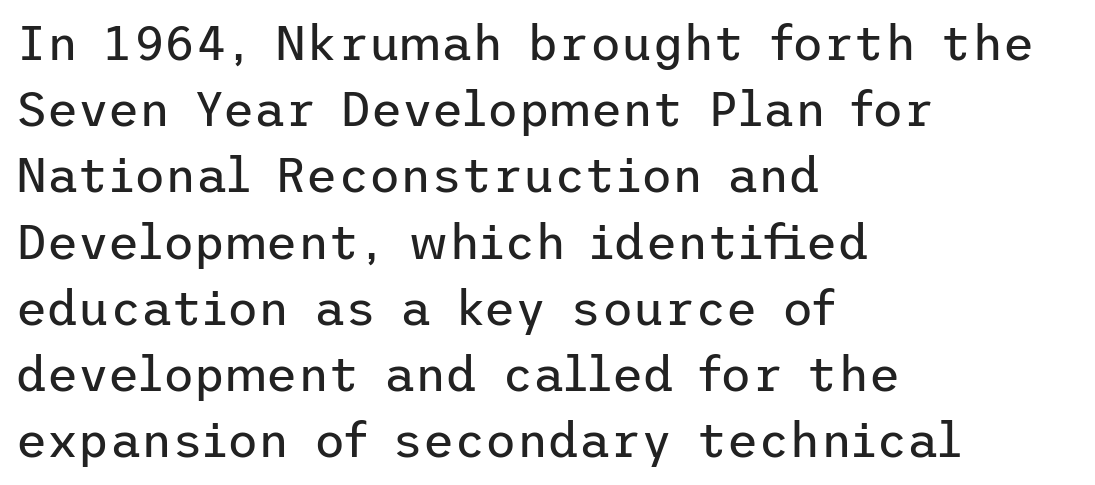
{"serif": "no", "italic": "no", "bold": "no", "weight": "regular", "width": "normal", "stroke_contrast": "low", "x_height": "medium", "underline": "no", "align": "left", "line_spacing": "normal", "line_spacing_ratio": 1.38, "letter_spacing": "normal", "letter_spacing_em": 0.0, "glyph_px": 48}
